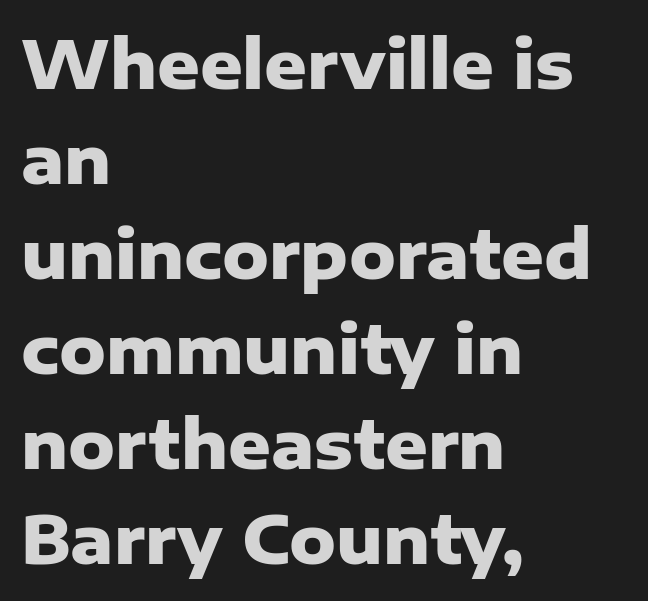
Compared with typical paragraphs, the rows here are spaced about the same. Is this a fixed-width face? No — the glyphs have proportional, varying widths. Beneath every word, the page is bare. How heavy is the stroke? Heavy — this is a bold. Tall strokes in this sample are plumb rather than angled.
